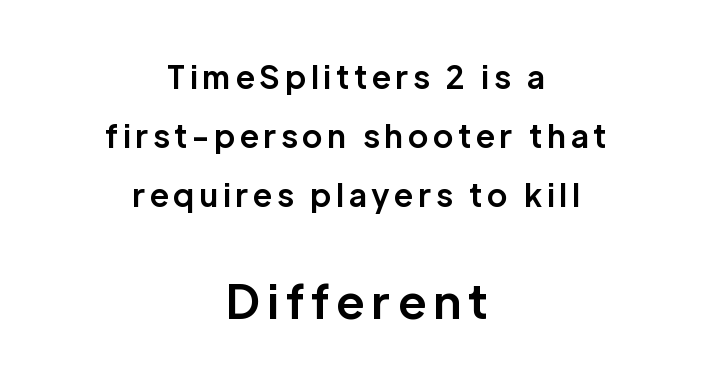
Q: Is the text bold? A: Yes.
Q: Is the text italic (slanted)? A: No, it is upright.
Q: Is the typeface a serif or a sans-serif typeface? A: Sans-serif.
Q: Is the text underlined? A: No.
Q: How is the paragraph aligned? A: Centered.
Q: Is the spacing between lines tight, normal or loose? A: Loose.
Q: Which block of text is set in a larger size, the first (top) or the second (bottom)? A: The second (bottom) one.
Q: Width (condensed, normal, or wide)? A: Normal.
Q: Stroke contrast? A: Low.
Q: x-height? A: Medium.
Q: Monospaced? A: No.
